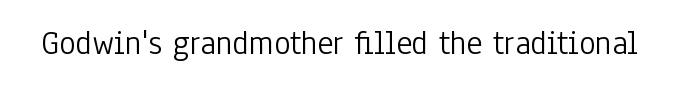
Q: Is the text bold? A: No.
Q: Is the text italic (slanted)? A: No, it is upright.
Q: Is the typeface a serif or a sans-serif typeface? A: Sans-serif.
Q: Is the text underlined? A: No.
Q: Is the spacing between letters normal or unusually wide? A: Normal.
Q: Width (condensed, normal, or wide)? A: Condensed.
Q: Stroke contrast? A: Low.
Q: x-height? A: Medium.
Q: Monospaced? A: No.
